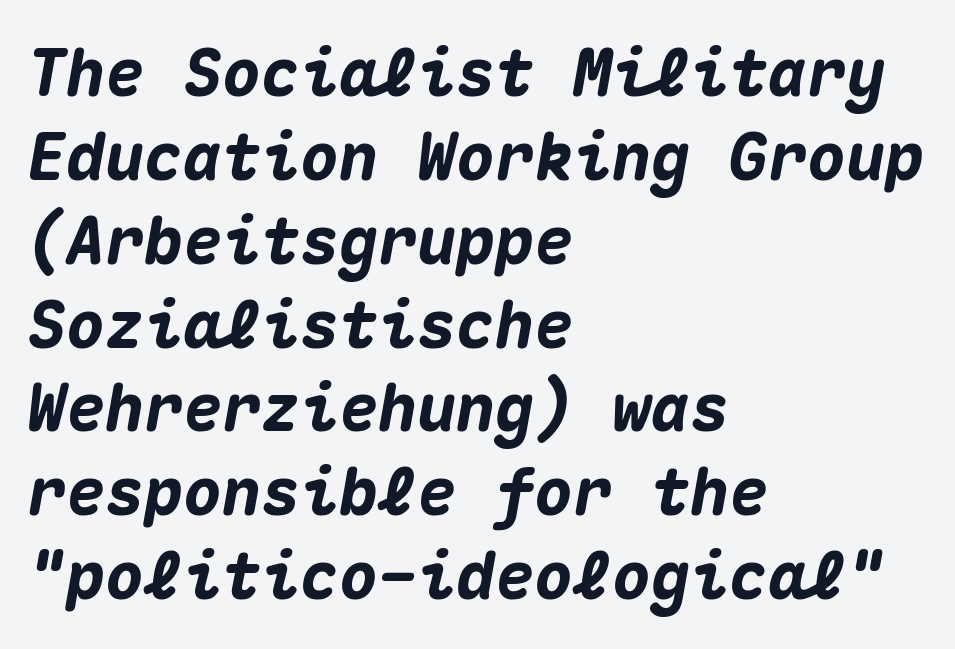
{"italic": "yes", "lean": "right", "slant_degrees": 10, "bold": "yes", "weight": "heavy", "width": "normal", "stroke_contrast": "medium", "x_height": "medium", "monospaced": "yes", "underline": "no", "align": "left", "line_spacing": "normal", "line_spacing_ratio": 1.29, "letter_spacing": "normal", "letter_spacing_em": 0.0, "glyph_px": 65}
